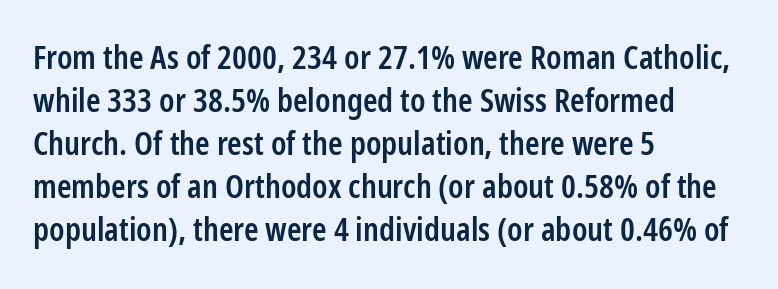
Italic? Not at all — the glyphs are vertical. These lines keep a tight, regular rhythm from letter to letter. Letters rest on an invisible, unmarked baseline. Reading down the column, the eye jumps a familiar distance to each next line. A fair bit of extra ink — the face is semibold, not bold.
